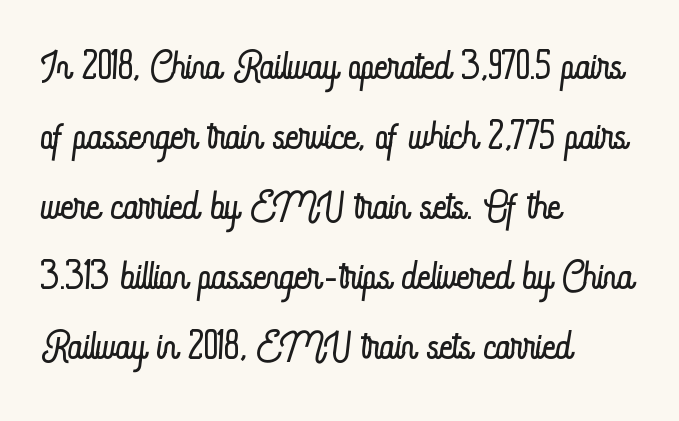
{"bold": "no", "weight": "light", "width": "condensed", "stroke_contrast": "low", "x_height": "small", "monospaced": "no", "underline": "no", "align": "left", "line_spacing_ratio": 1.23, "letter_spacing": "normal", "letter_spacing_em": 0.0, "glyph_px": 57}
